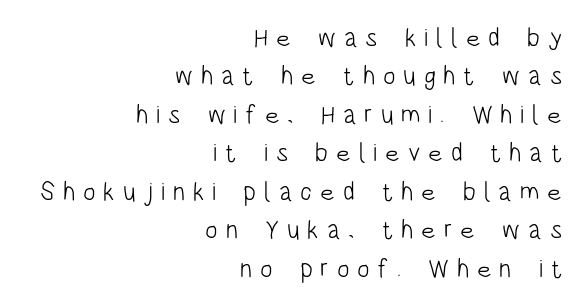
{"italic": "no", "bold": "no", "underline": "no", "align": "right", "line_spacing": "normal", "line_spacing_ratio": 1.48, "letter_spacing": "wide", "letter_spacing_em": 0.3, "glyph_px": 26}
